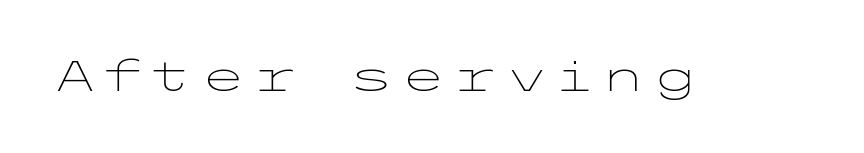
The image shows 42 px light, wide sans-serif type, upright; set not underlined; low stroke contrast and a medium x-height.
